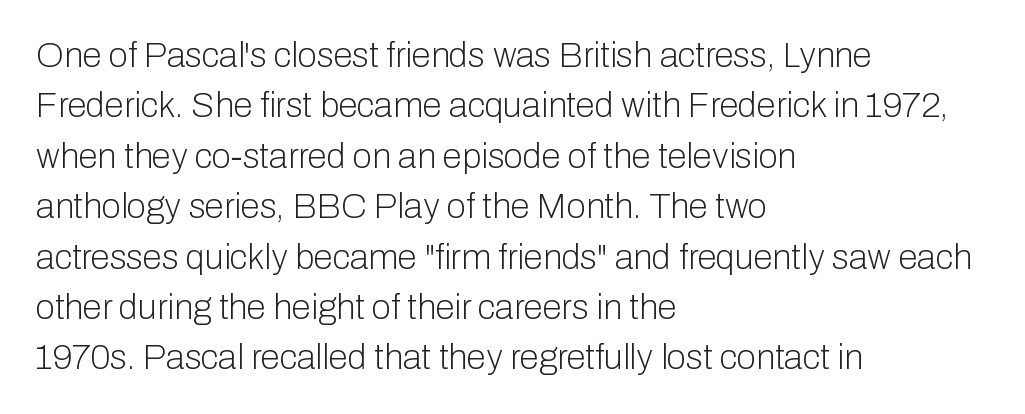
Nothing unusual about the tracking: characters are spaced as the font intends. Style check: upright. Typographically, this falls in the sans-serif category. The letters advance in unequal steps, a hallmark of proportional type.
